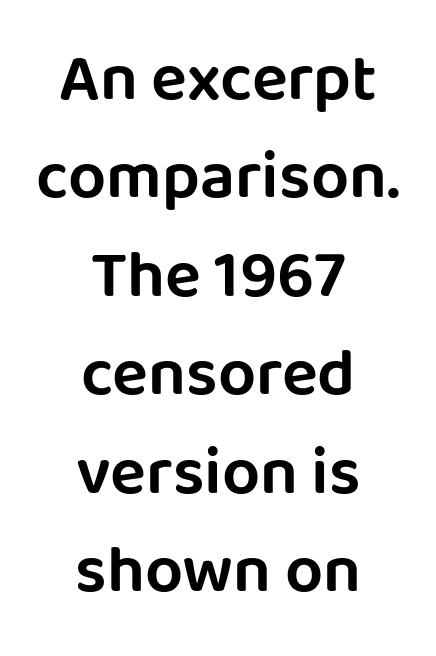
The image shows 67 px sans-serif type, upright; set centered, normal line spacing (1.47x), normal letter spacing, not underlined; low stroke contrast and a large x-height.
